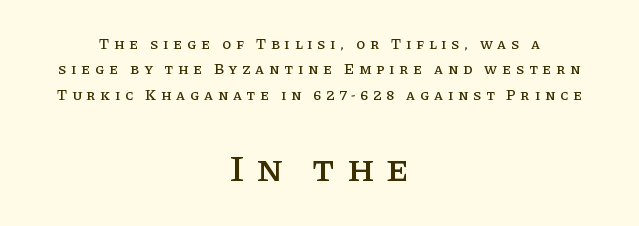
{"serif": "yes", "italic": "no", "width": "normal", "stroke_contrast": "low", "x_height": "large", "monospaced": "no", "underline": "no", "align": "center", "line_spacing": "normal", "line_spacing_ratio": 1.69, "letter_spacing": "wide", "letter_spacing_em": 0.31, "larger_block": "second", "size_ratio": 2.53, "glyph_px": 38}
